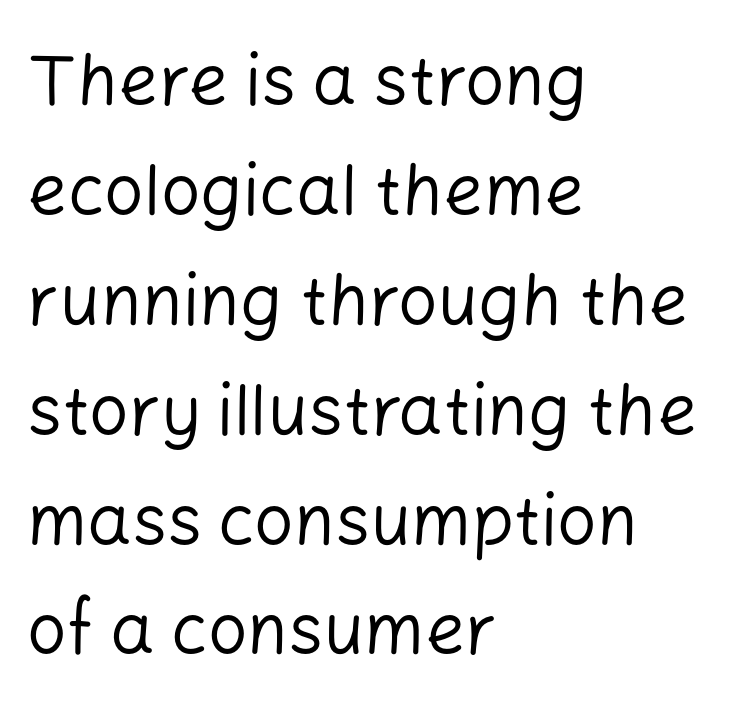
Q: Is the text bold? A: No.
Q: Is the text italic (slanted)? A: No, it is upright.
Q: Is the typeface a serif or a sans-serif typeface? A: Sans-serif.
Q: Is the text underlined? A: No.
Q: How is the paragraph aligned? A: Left-aligned.
Q: Is the spacing between letters normal or unusually wide? A: Normal.
Q: Is the spacing between lines tight, normal or loose? A: Normal.
Q: Width (condensed, normal, or wide)? A: Normal.
Q: Stroke contrast? A: Low.
Q: x-height? A: Medium.
Q: Monospaced? A: No.
